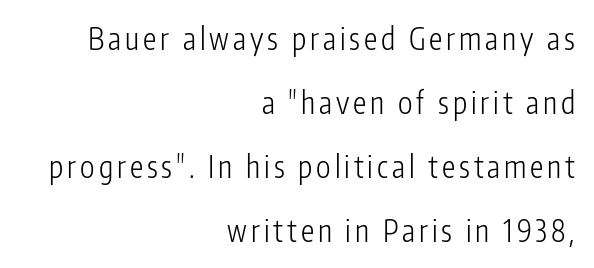
Upright lettering throughout. Grotesque or geometric, the face here clearly has no serifs. Is this a fixed-width face? No — the glyphs have proportional, varying widths. The lines in this sample share a right terminus and differ only in where they begin. Interline gaps are noticeably wide in this sample.
